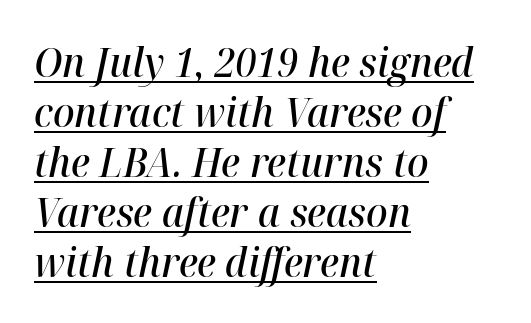
{"italic": "yes", "lean": "right", "slant_degrees": 12, "bold": "semi", "weight": "semibold", "width": "normal", "stroke_contrast": "high", "x_height": "medium", "monospaced": "no", "underline": "yes", "align": "left", "line_spacing": "normal", "line_spacing_ratio": 1.25, "letter_spacing": "normal", "letter_spacing_em": 0.0, "glyph_px": 40}
